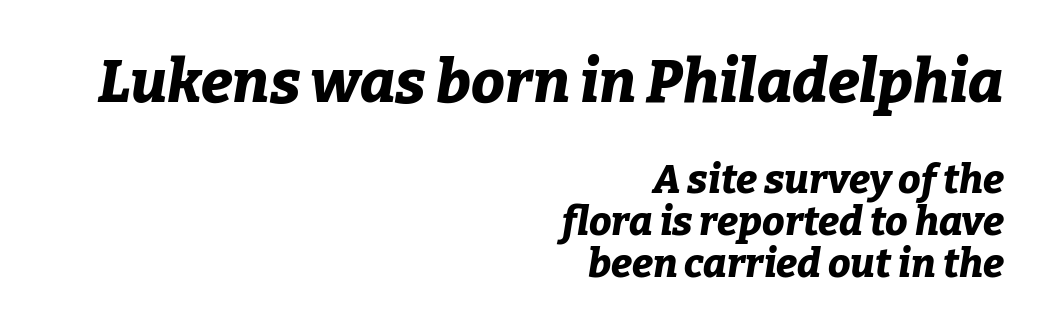
Q: Is the text bold? A: Yes.
Q: Is the text italic (slanted)? A: Yes, it leans right by about 9 degrees.
Q: Is the text underlined? A: No.
Q: How is the paragraph aligned? A: Right-aligned.
Q: Is the spacing between letters normal or unusually wide? A: Normal.
Q: Is the spacing between lines tight, normal or loose? A: Tight.
Q: Which block of text is set in a larger size, the first (top) or the second (bottom)? A: The first (top) one.
Q: Width (condensed, normal, or wide)? A: Normal.
Q: Stroke contrast? A: Low.
Q: x-height? A: Medium.
Q: Monospaced? A: No.
